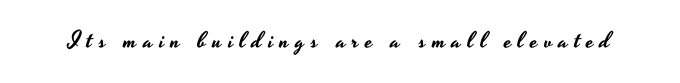
Q: Is the text italic (slanted)? A: Yes.
Q: Is the text underlined? A: No.
Q: Is the spacing between letters normal or unusually wide? A: Unusually wide.
